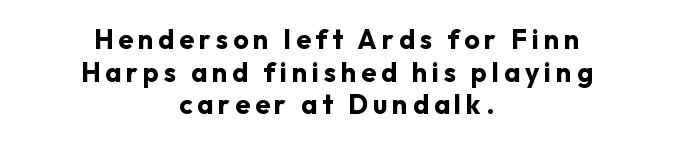
Q: Is the text bold? A: Yes.
Q: Is the text italic (slanted)? A: No, it is upright.
Q: Is the text underlined? A: No.
Q: How is the paragraph aligned? A: Centered.
